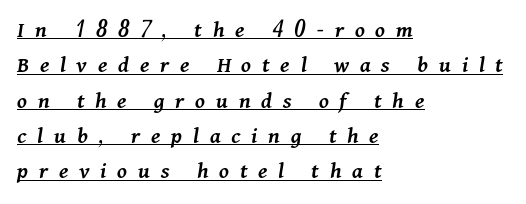
{"italic": "yes", "lean": "right", "slant_degrees": 11, "bold": "semi", "underline": "yes", "align": "left", "line_spacing": "normal", "line_spacing_ratio": 1.47, "letter_spacing": "wide", "letter_spacing_em": 0.45, "glyph_px": 24}
